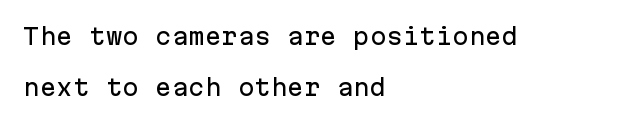
{"italic": "no", "underline": "no", "align": "left", "line_spacing": "loose", "line_spacing_ratio": 2.3, "letter_spacing": "normal", "letter_spacing_em": 0.0, "glyph_px": 22}
